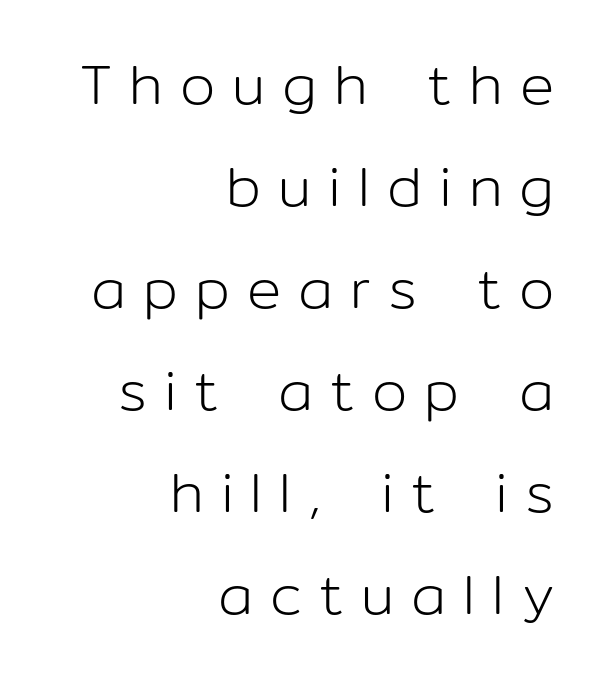
The image shows 57 px light sans-serif type, upright; set right-aligned, line spacing 1.79x, unusually wide letter spacing (+0.3 em), not underlined; low stroke contrast and a medium x-height.
